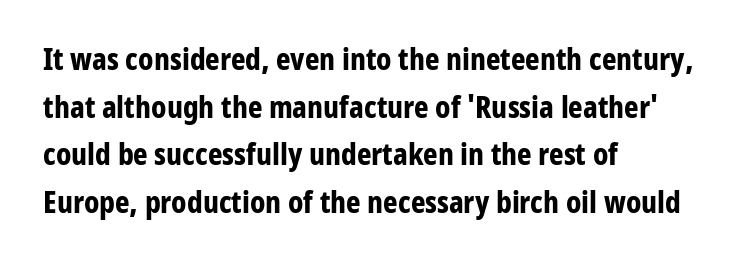
The image shows 31 px bold, condensed sans-serif type, upright; set left-aligned, normal line spacing (1.54x), normal letter spacing, not underlined; low stroke contrast and a medium x-height.
